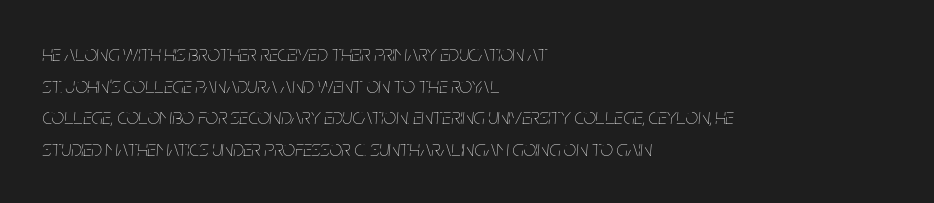
Q: Is the text bold? A: No.
Q: Is the text italic (slanted)? A: Yes, it leans right by about 5 degrees.
Q: Is the text underlined? A: No.
Q: How is the paragraph aligned? A: Left-aligned.
Q: Is the spacing between letters normal or unusually wide? A: Normal.
Q: Is the spacing between lines tight, normal or loose? A: Normal.
